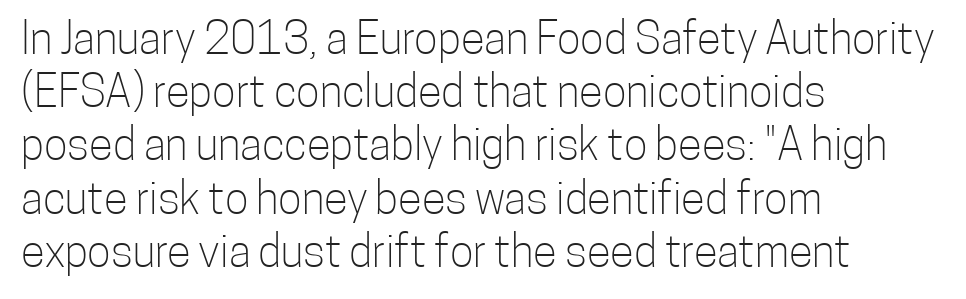
{"serif": "no", "italic": "no", "bold": "no", "weight": "light", "width": "condensed", "stroke_contrast": "low", "x_height": "medium", "monospaced": "no", "underline": "no", "align": "left", "line_spacing_ratio": 1.21, "letter_spacing": "normal", "letter_spacing_em": 0.0, "glyph_px": 44}
